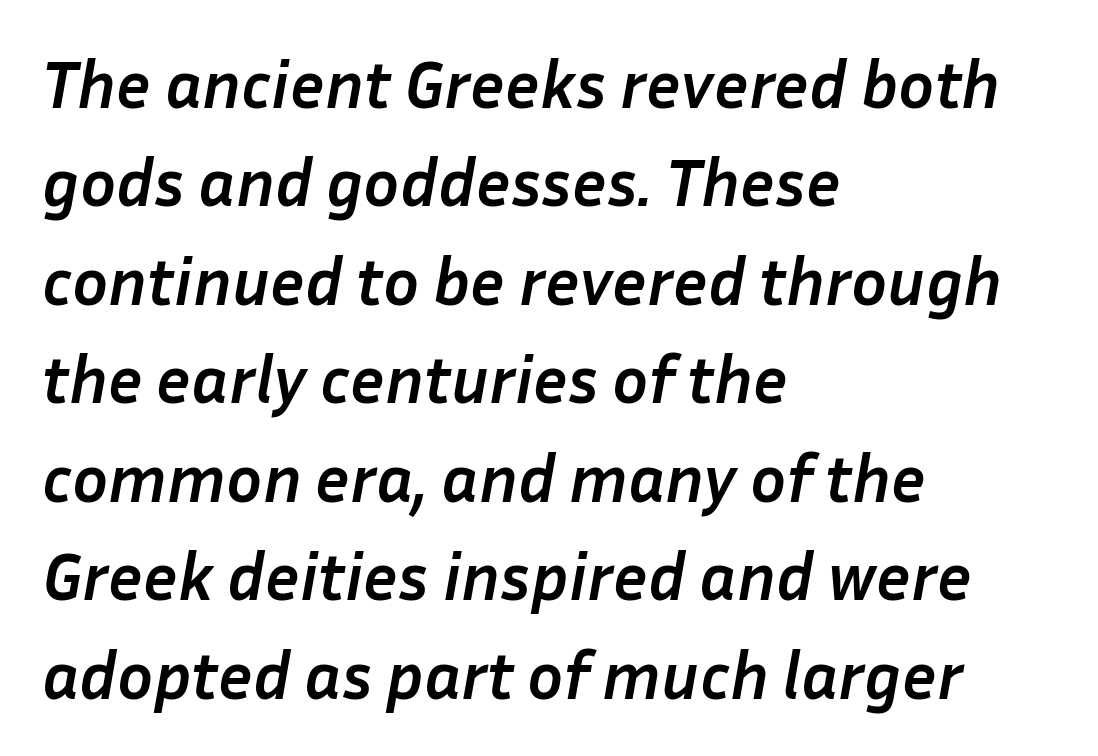
The image shows 67 px semibold type, italic (leaning right); set left-aligned, normal line spacing (1.47x), normal letter spacing, not underlined; low stroke contrast and a medium x-height.
